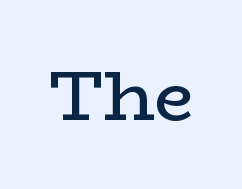
The cut favours lightness, reaching ordinary text weight at its darkest. You could not count columns in this text — the font is proportionally spaced. Honestly, there is no underline to notice here at all. The typography opts for an upright posture over an oblique one. Yep, those are serifs on the letters. The horizontal fit of the characters is conventional and even.
